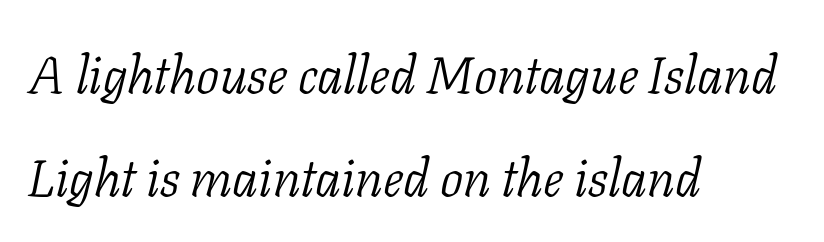
{"serif": "yes", "italic": "yes", "lean": "right", "slant_degrees": 11, "bold": "no", "weight": "light", "width": "normal", "stroke_contrast": "low", "x_height": "medium", "monospaced": "no", "underline": "no", "align": "left", "line_spacing": "loose", "line_spacing_ratio": 1.99, "letter_spacing": "normal", "letter_spacing_em": 0.0, "glyph_px": 52}
